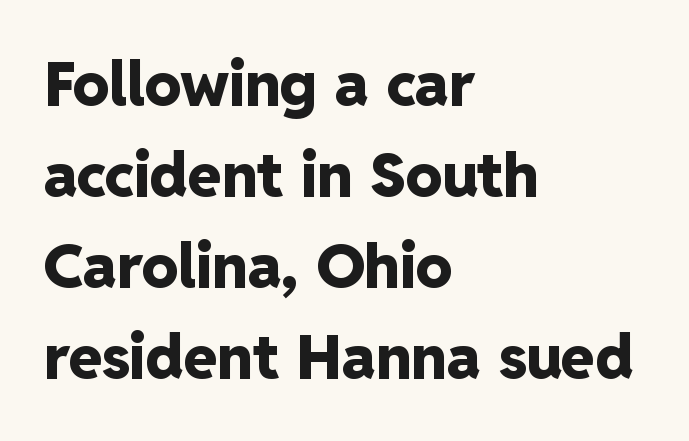
The image shows 61 px heavy sans-serif type, upright; set left-aligned, normal line spacing (1.49x), normal letter spacing, not underlined; low stroke contrast and a medium x-height.
